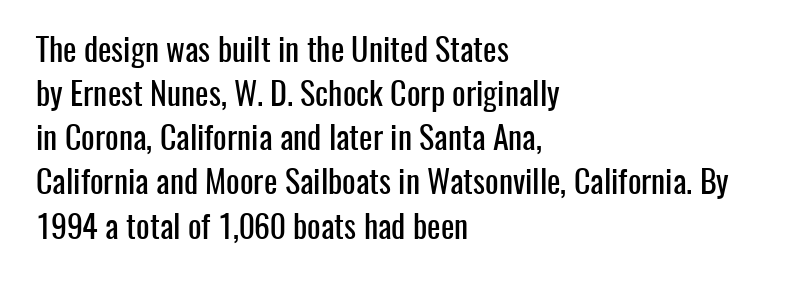
Q: Is the text italic (slanted)? A: No, it is upright.
Q: Is the typeface a serif or a sans-serif typeface? A: Sans-serif.
Q: Is the text underlined? A: No.
Q: How is the paragraph aligned? A: Left-aligned.
Q: Is the spacing between letters normal or unusually wide? A: Normal.
Q: Is the spacing between lines tight, normal or loose? A: Normal.
Q: Width (condensed, normal, or wide)? A: Condensed.
Q: Stroke contrast? A: Low.
Q: x-height? A: Medium.
Q: Monospaced? A: No.
